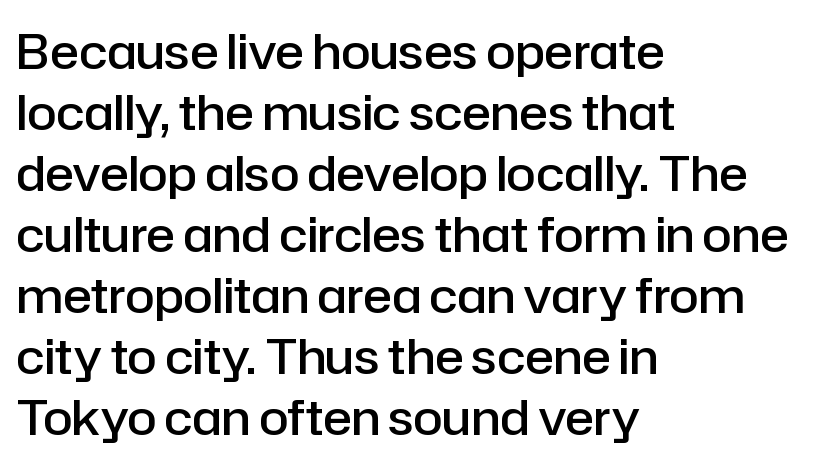
Does the type have serifs? No, each stem ends abruptly. The line-height multiplier appears to be the usual default. Each line starts at the same left margin while the right side varies. Does extra space separate the letters? No, they use regular spacing. A fair bit of extra ink — the face is semibold, not bold. A roman cut, with each character standing at attention.
